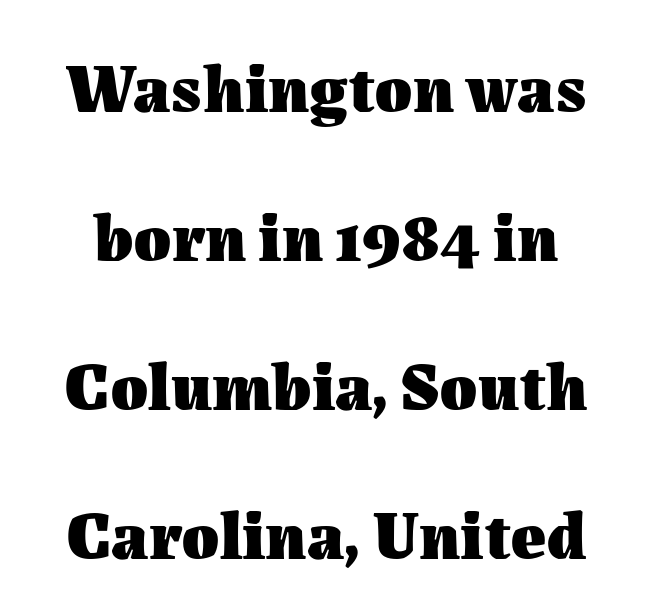
Does the leading feel generous? Absolutely, it's lavish. Check under the words: just untouched page. The rendering keeps characters at their native spacing. The typography opts for an upright posture over an oblique one. Varying glyph widths throughout — classic text-font behaviour. On the weight axis this lands at bold, roughly 700.
